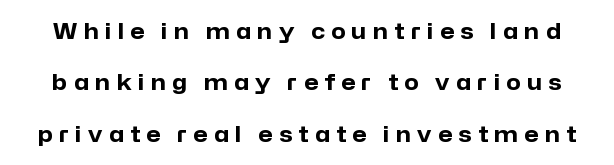
The rendering inserts visible extra space after every character. The sample has been set heavy, in full bold. Leading is clearly above the norm, producing a sparse column. Descender tails drop into unmarked territory.
